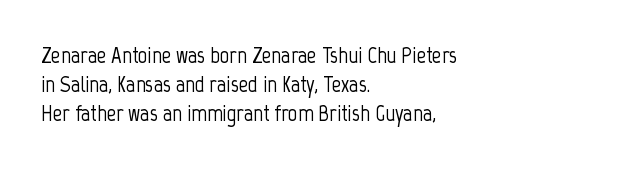
Interline gaps are of average width in this sample. Short note: letters normally spaced. Posture: vertical. The strip under each line holds only bare page. Which margin do the lines hug? The left one — the right edge is uneven.
